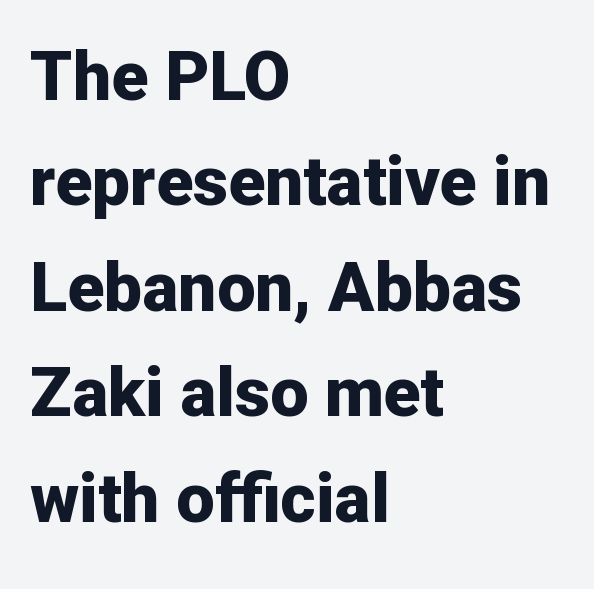
{"serif": "no", "italic": "no", "bold": "yes", "weight": "bold", "width": "normal", "stroke_contrast": "low", "x_height": "medium", "monospaced": "no", "underline": "no", "align": "left", "line_spacing": "normal", "line_spacing_ratio": 1.55, "letter_spacing": "normal", "letter_spacing_em": 0.0, "glyph_px": 68}
